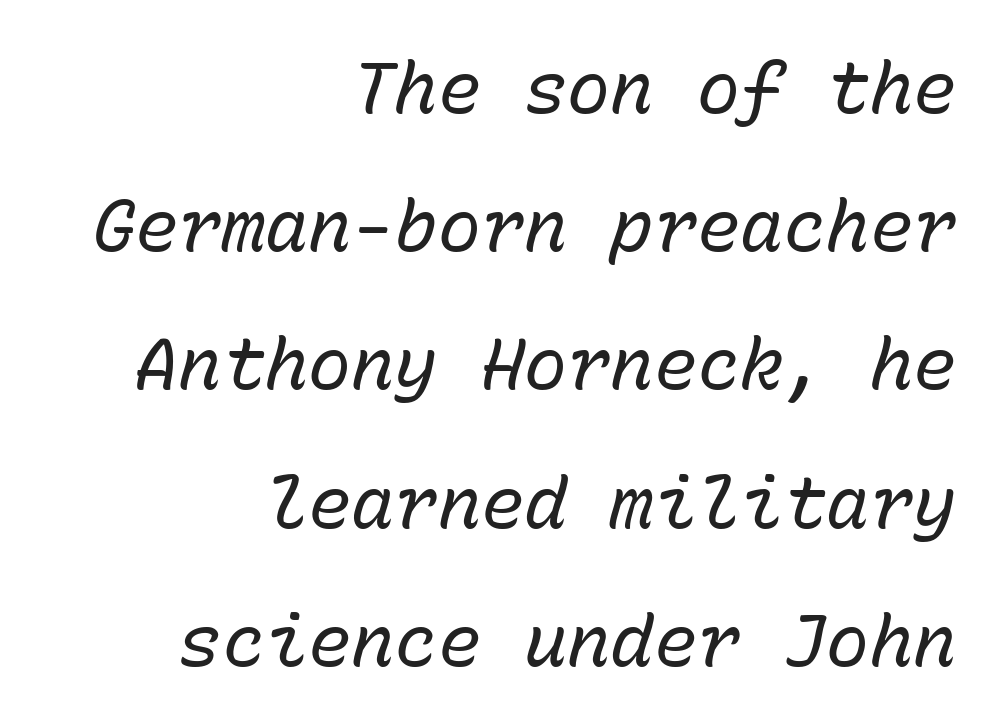
{"italic": "yes", "lean": "right", "slant_degrees": 15, "bold": "no", "weight": "regular", "width": "normal", "stroke_contrast": "low", "x_height": "medium", "monospaced": "yes", "underline": "no", "align": "right", "line_spacing": "loose", "line_spacing_ratio": 1.92, "letter_spacing": "normal", "letter_spacing_em": 0.0, "glyph_px": 72}
